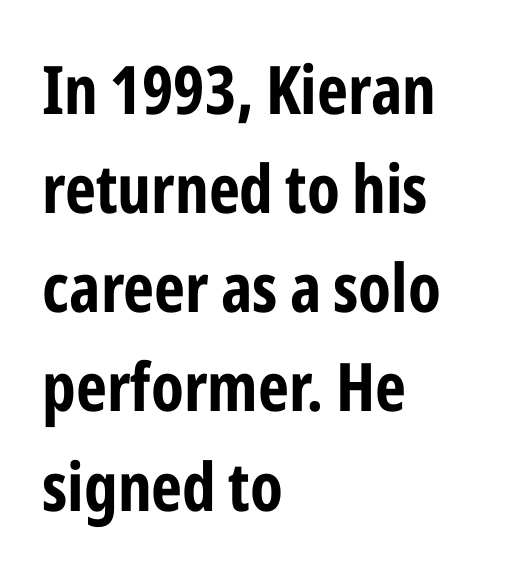
Q: Is the text bold? A: Yes.
Q: Is the text italic (slanted)? A: No, it is upright.
Q: Is the typeface a serif or a sans-serif typeface? A: Sans-serif.
Q: Is the text underlined? A: No.
Q: How is the paragraph aligned? A: Left-aligned.
Q: Is the spacing between letters normal or unusually wide? A: Normal.
Q: Is the spacing between lines tight, normal or loose? A: Normal.
Q: Width (condensed, normal, or wide)? A: Condensed.
Q: Stroke contrast? A: Low.
Q: x-height? A: Medium.
Q: Monospaced? A: No.
